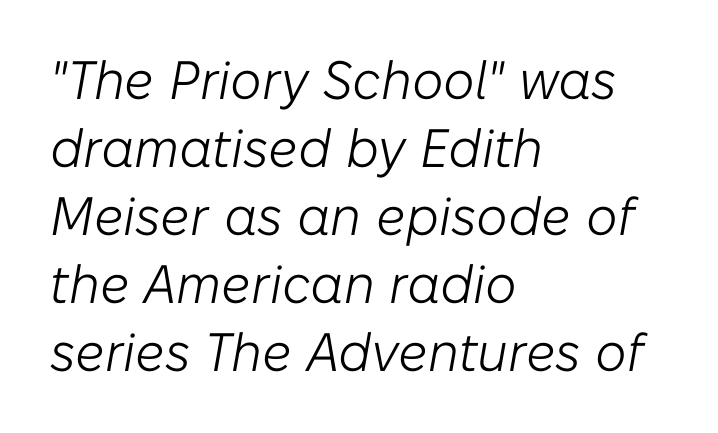
Q: Is the text bold? A: No.
Q: Is the text italic (slanted)? A: Yes, it leans right by about 10 degrees.
Q: Is the text underlined? A: No.
Q: How is the paragraph aligned? A: Left-aligned.
Q: Is the spacing between letters normal or unusually wide? A: Normal.
Q: Is the spacing between lines tight, normal or loose? A: Normal.
Q: Width (condensed, normal, or wide)? A: Normal.
Q: Stroke contrast? A: Low.
Q: x-height? A: Medium.
Q: Monospaced? A: No.
